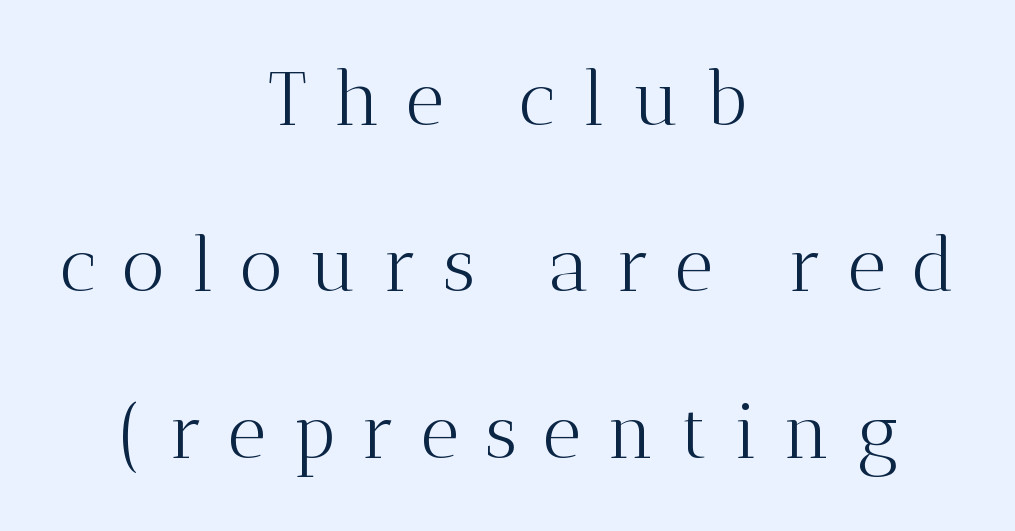
The image shows 75 px light serif type, upright; set centered, loose line spacing (2.22x), unusually wide letter spacing (+0.35 em), not underlined; medium stroke contrast and a medium x-height.
